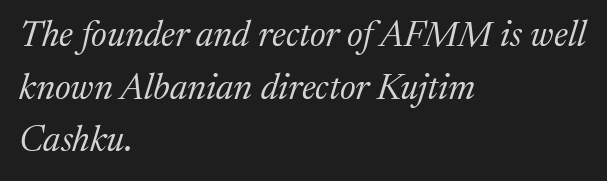
{"serif": "yes", "italic": "yes", "lean": "right", "slant_degrees": 17, "bold": "no", "weight": "regular", "width": "normal", "stroke_contrast": "medium", "x_height": "medium", "monospaced": "no", "underline": "no", "align": "left", "line_spacing": "normal", "line_spacing_ratio": 1.46, "letter_spacing": "normal", "letter_spacing_em": 0.0, "glyph_px": 36}
